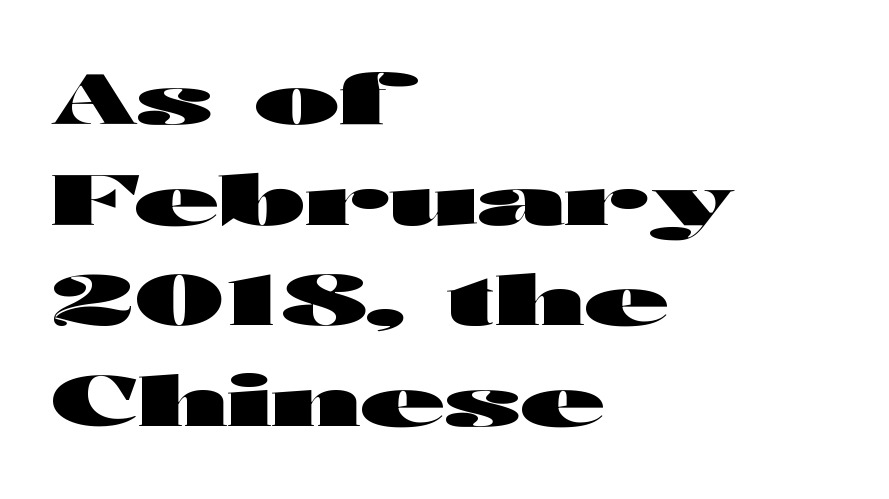
Q: Is the text bold? A: Yes.
Q: Is the text italic (slanted)? A: No, it is upright.
Q: Is the typeface a serif or a sans-serif typeface? A: Sans-serif.
Q: Is the text underlined? A: No.
Q: How is the paragraph aligned? A: Left-aligned.
Q: Is the spacing between letters normal or unusually wide? A: Normal.
Q: Is the spacing between lines tight, normal or loose? A: Normal.
Q: Width (condensed, normal, or wide)? A: Wide.
Q: Stroke contrast? A: High.
Q: x-height? A: Medium.
Q: Monospaced? A: No.
